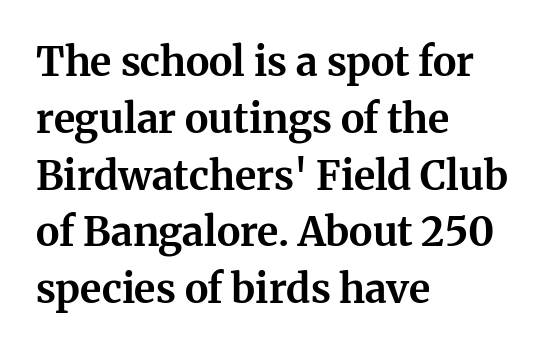
The letters carry serifs — small finishing strokes at the ends of their stems. Typesetter's note: full bold, strokes at maximum text heaviness. Every character sits straight up, as roman type does. Interline gaps are of average width in this sample.
